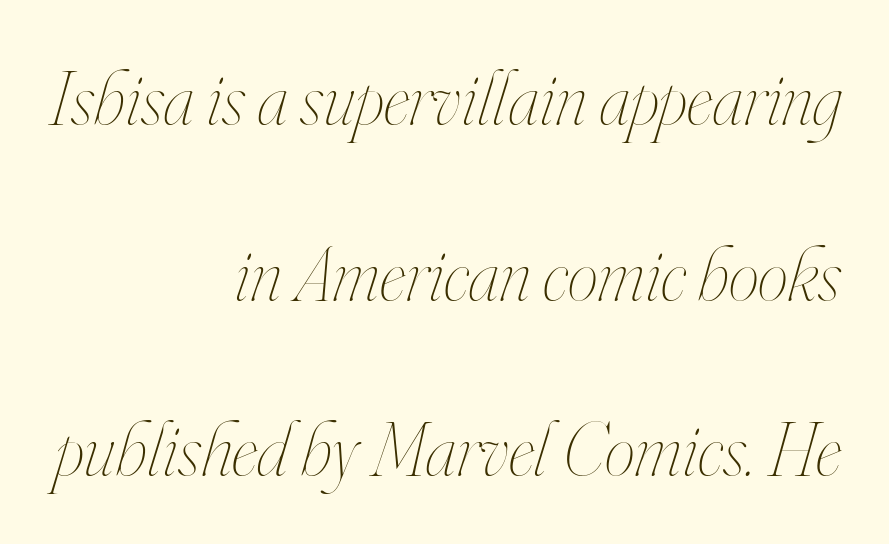
The image shows 77 px thin, condensed type, italic (leaning right); set right-aligned, loose line spacing (2.28x), normal letter spacing, not underlined; high stroke contrast and a small x-height.
